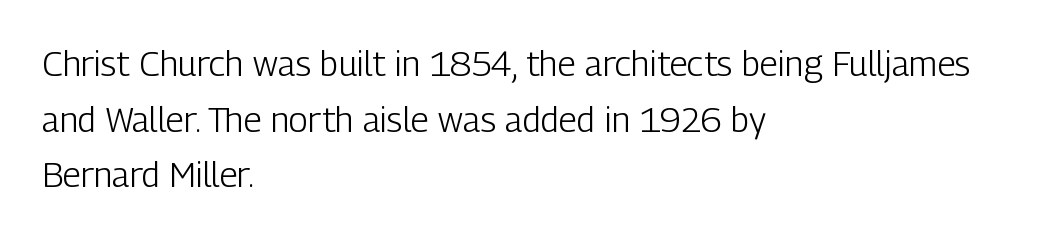
{"serif": "no", "italic": "no", "bold": "no", "weight": "light", "width": "condensed", "stroke_contrast": "low", "x_height": "medium", "monospaced": "no", "underline": "no", "align": "left", "line_spacing": "normal", "line_spacing_ratio": 1.59, "letter_spacing": "normal", "letter_spacing_em": 0.0, "glyph_px": 35}
